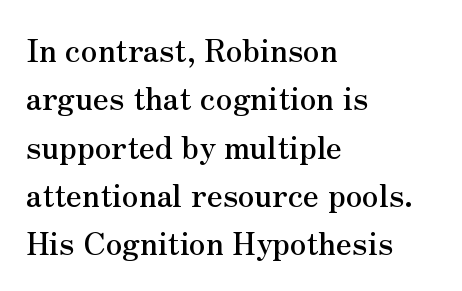
Q: Is the text italic (slanted)? A: No, it is upright.
Q: Is the typeface a serif or a sans-serif typeface? A: Serif.
Q: Is the text underlined? A: No.
Q: How is the paragraph aligned? A: Left-aligned.
Q: Is the spacing between letters normal or unusually wide? A: Normal.
Q: Is the spacing between lines tight, normal or loose? A: Normal.
Q: Width (condensed, normal, or wide)? A: Normal.
Q: Stroke contrast? A: Medium.
Q: x-height? A: Small.
Q: Monospaced? A: No.
